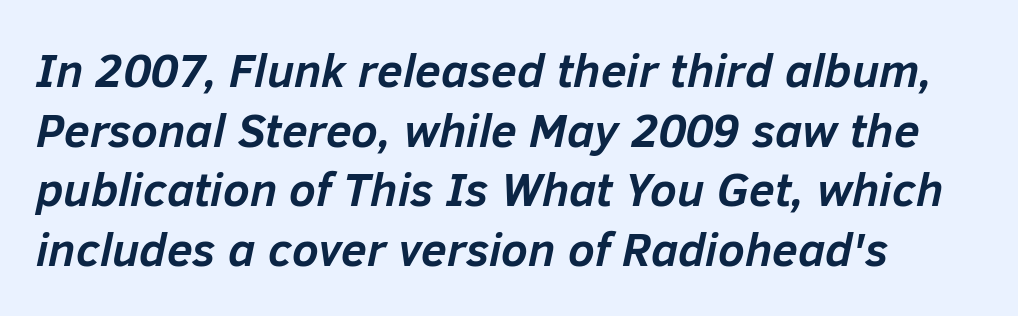
The image shows 47 px semibold type, italic (leaning right); set normal line spacing (1.27x), normal letter spacing, not underlined; low stroke contrast and a medium x-height.
